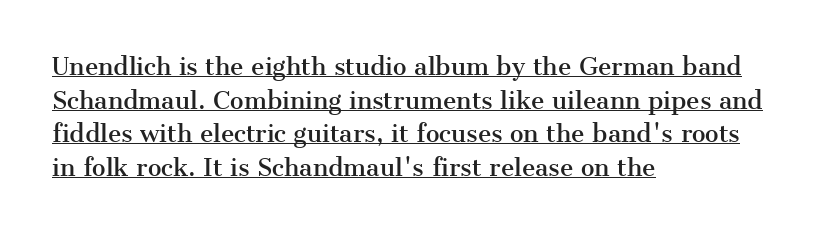
Italic? Not at all — the glyphs are vertical. A classic flush-left, rag-right setting is used for this passage. This sample carries an underscore along the baseline area. The face used here is rendered with its standard letterfit. The line-height multiplier appears to be the usual default.
